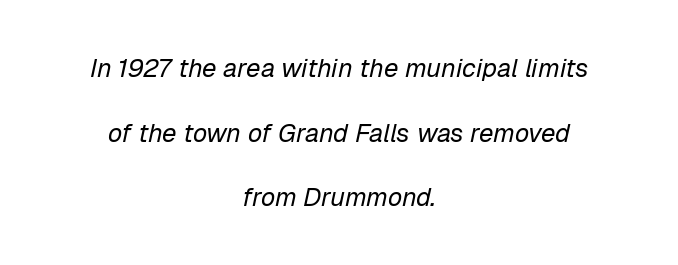
{"italic": "yes", "lean": "right", "slant_degrees": 12, "bold": "no", "underline": "no", "align": "center", "line_spacing": "loose", "line_spacing_ratio": 2.49, "letter_spacing": "normal", "letter_spacing_em": 0.0, "glyph_px": 26}
